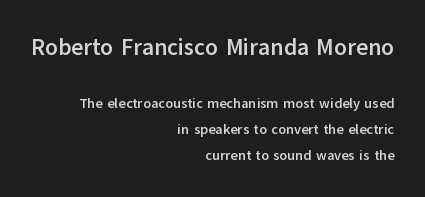
{"italic": "no", "bold": "yes", "underline": "no", "align": "right", "line_spacing_ratio": 1.88, "letter_spacing": "normal", "letter_spacing_em": 0.0, "larger_block": "first", "size_ratio": 1.64, "glyph_px": 23}
